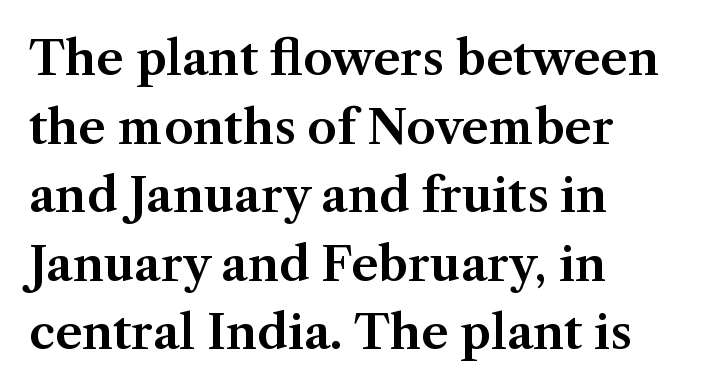
Proportional: the letters do not fall into vertical columns. Classification — serif. The string is rendered with underlining switched off. The rows are spaced the way most documents space them. What stands out about the letter spacing? Nothing — it is the standard amount.
